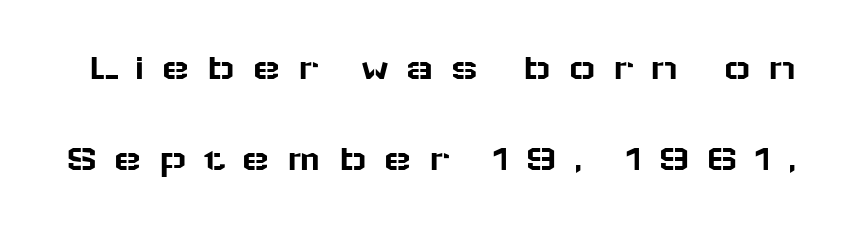
The image shows 38 px wide sans-serif type, upright; set loose line spacing (2.4x), unusually wide letter spacing (+0.42 em), not underlined; low stroke contrast and a medium x-height.
